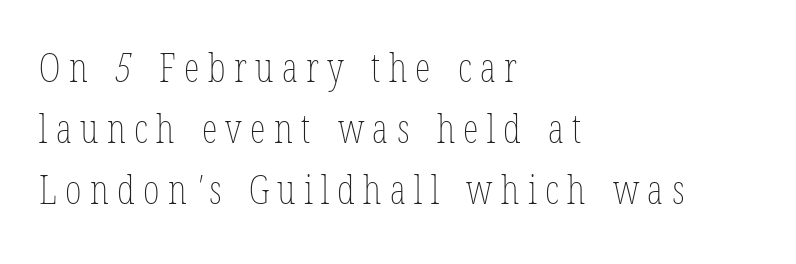
One-word summary of the alignment: left. Observe the wide spacing: letters keep a clear distance from each other. Horizontal bands of white between lines are of average thickness. Heft: none added — not bold. The foot of each line stays bare and open. This sample has the flowing, uneven cadence of proportional lettering.
